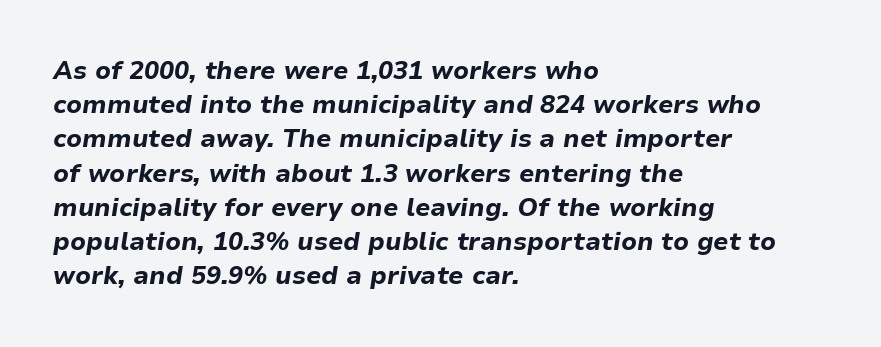
Pretty heavy lettering here — definitely bold. The passage shown has conventional tracking throughout. Teacher's note: observe the even left margin — that is flush-left alignment. Italic: yes, the glyphs are oblique. Is there much room between lines? A standard amount, neither cramped nor airy. Check the space under the baseline: it is left empty.
